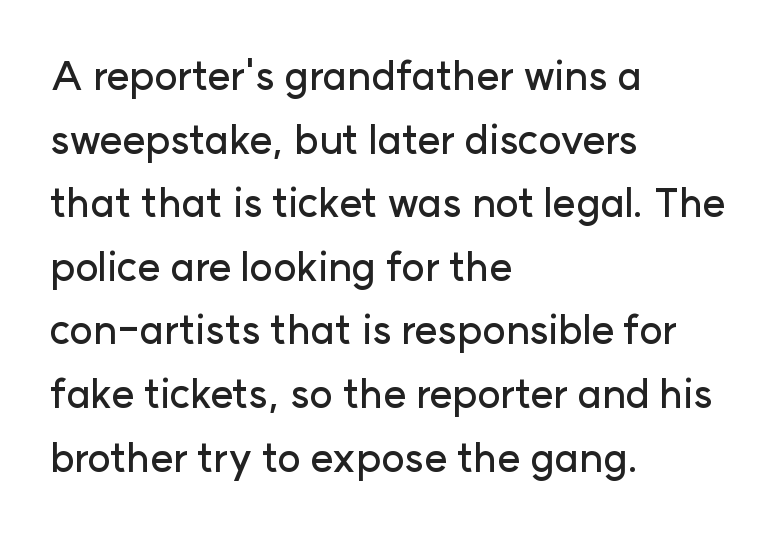
{"serif": "no", "italic": "no", "width": "normal", "stroke_contrast": "low", "x_height": "medium", "monospaced": "no", "underline": "no", "align": "left", "line_spacing": "normal", "line_spacing_ratio": 1.59, "letter_spacing": "normal", "letter_spacing_em": 0.0, "glyph_px": 40}
